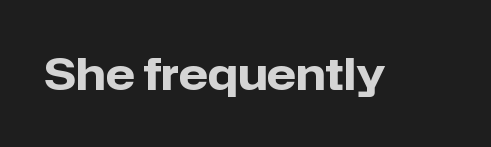
{"serif": "no", "italic": "no", "bold": "yes", "weight": "heavy", "width": "normal", "stroke_contrast": "low", "x_height": "medium", "monospaced": "no", "underline": "no", "letter_spacing": "normal", "letter_spacing_em": 0.0, "glyph_px": 43}
